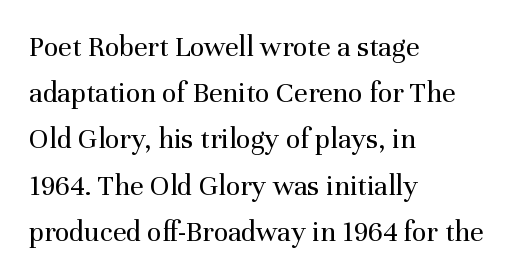
{"serif": "yes", "italic": "no", "bold": "no", "weight": "regular", "width": "normal", "stroke_contrast": "medium", "x_height": "medium", "monospaced": "no", "underline": "no", "align": "left", "line_spacing": "normal", "line_spacing_ratio": 1.54, "letter_spacing": "normal", "letter_spacing_em": 0.0, "glyph_px": 30}
